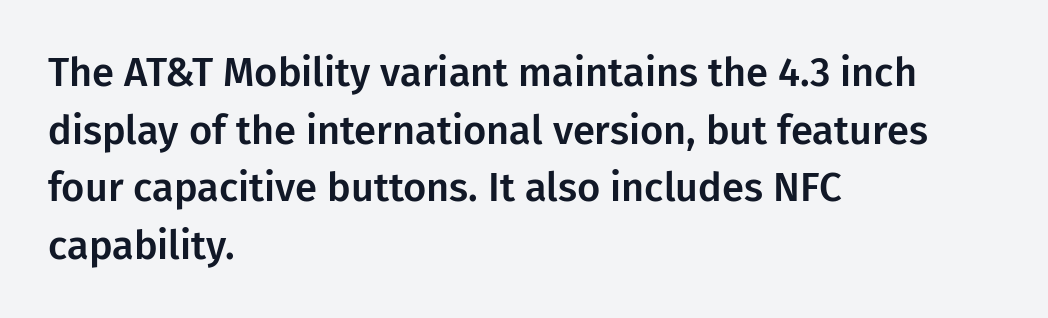
You can tell it's not italic because the verticals are truly vertical. The strip under each line holds only bare page. Layout note: lines flush left. Students, note that the glyphs here touch the page at normal intervals. Is this a fixed-width face? No — the glyphs have proportional, varying widths. Grotesque or geometric, the face here clearly has no serifs.
